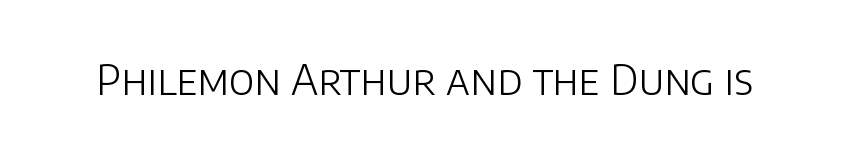
The image shows 41 px light sans-serif type, upright; set normal letter spacing, not underlined; low stroke contrast and a large x-height.
